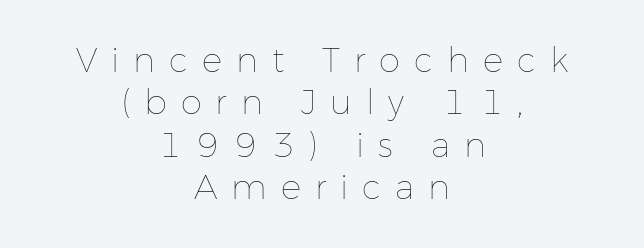
Italic? Not at all — the glyphs are vertical. Has an underline been added? It has not. Short note: letters widely spaced. Baseline-to-baseline distance is the conventional proportion of letter height. A light-to-regular cut is what we see here.
